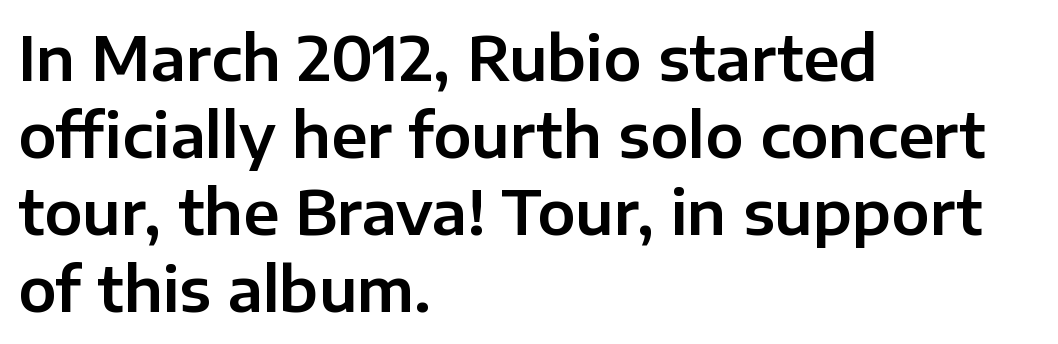
The image shows 61 px sans-serif type, upright; set left-aligned, normal line spacing (1.26x), normal letter spacing, not underlined; low stroke contrast and a medium x-height.
